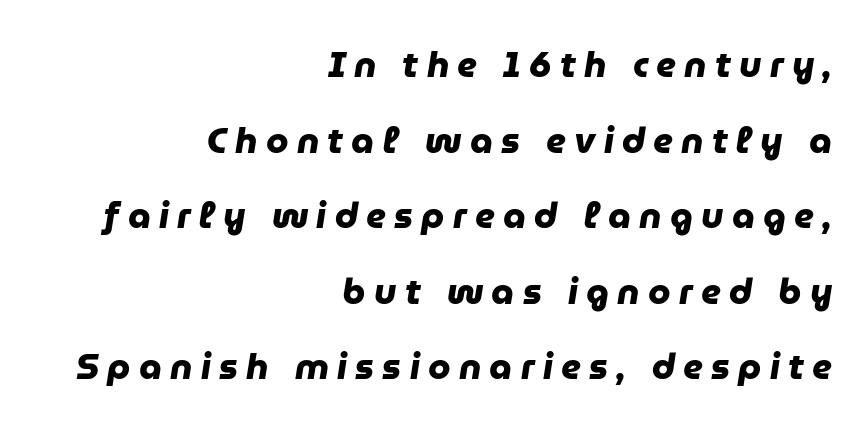
The image shows 36 px heavy sans-serif type; set right-aligned, loose line spacing (2.1x), unusually wide letter spacing (+0.23 em), not underlined; low stroke contrast and a medium x-height.
